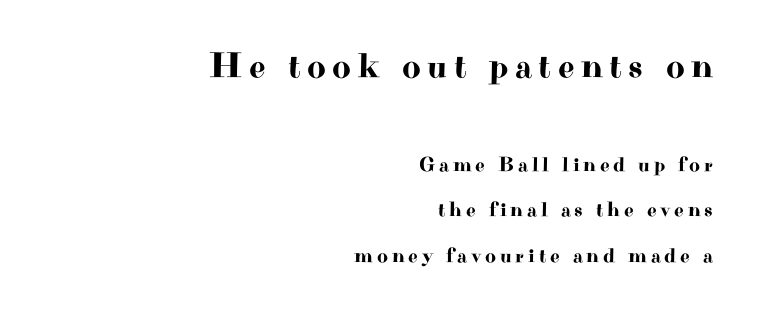
{"serif": "yes", "italic": "no", "width": "wide", "stroke_contrast": "high", "x_height": "small", "monospaced": "no", "underline": "no", "align": "right", "line_spacing": "loose", "line_spacing_ratio": 2.17, "larger_block": "first", "size_ratio": 1.71, "glyph_px": 36}
